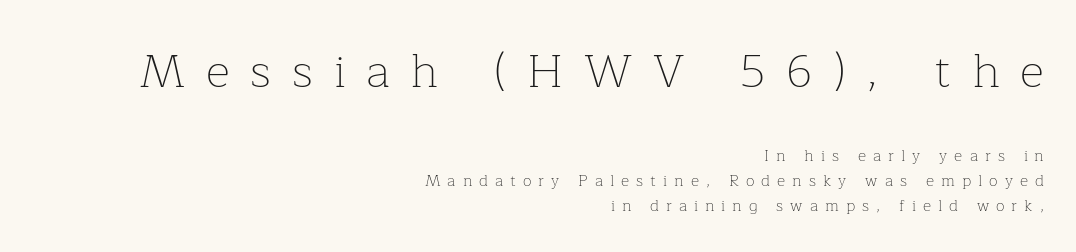
The image shows 47 px thin serif type, upright; set right-aligned, normal line spacing (1.55x), unusually wide letter spacing (+0.44 em), not underlined; the first (top) block is 2.94x larger; low stroke contrast and a medium x-height.
